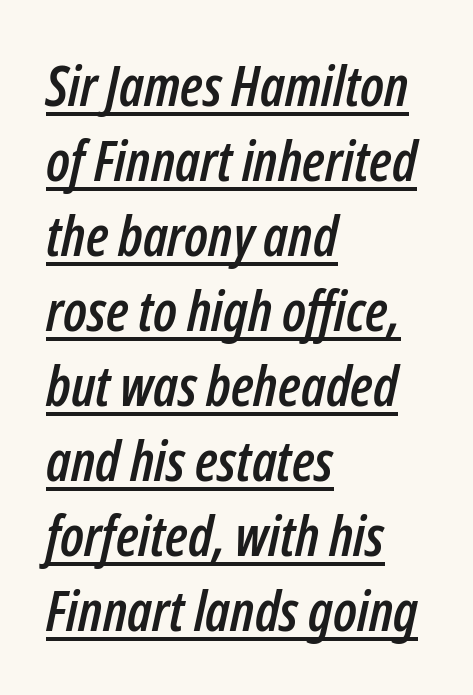
The image shows 56 px condensed type, italic (leaning right); set left-aligned, normal line spacing (1.34x), normal letter spacing, underlined; low stroke contrast and a medium x-height.
